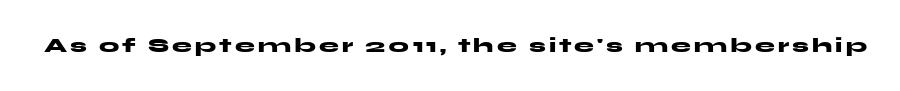
The image shows 20 px bold type, upright; set not underlined.
